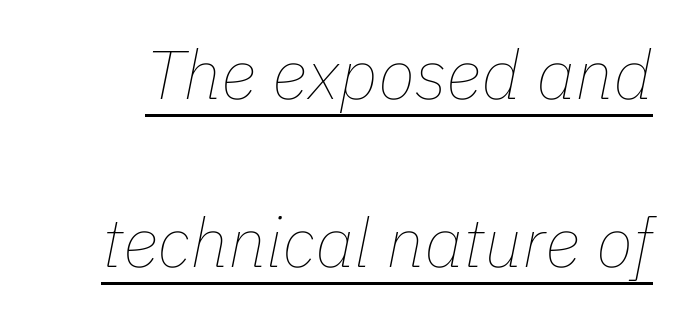
Spacing between characters is what you'd get straight out of the box. Varying glyph widths throughout — classic text-font behaviour. Notice the wide empty band between every row — that's loose leading. The passage shown is not bold in any degree.
